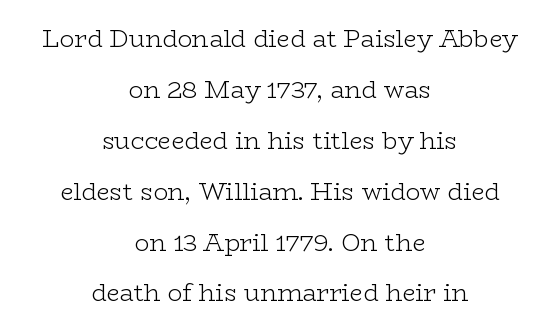
Regarding leading, the lines here are spaced well apart. Quick note: underline off. The weight tops out at a normal text grade. In terms of letterspacing, this is plain default setting. The paragraph has two soft edges and a firm central axis. It's the straight-up-and-down kind of type.
